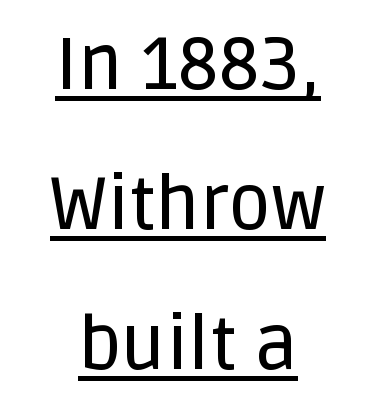
{"serif": "no", "italic": "no", "width": "normal", "stroke_contrast": "low", "x_height": "large", "monospaced": "no", "underline": "yes", "align": "center", "line_spacing_ratio": 1.89, "letter_spacing": "normal", "letter_spacing_em": 0.0, "glyph_px": 74}
